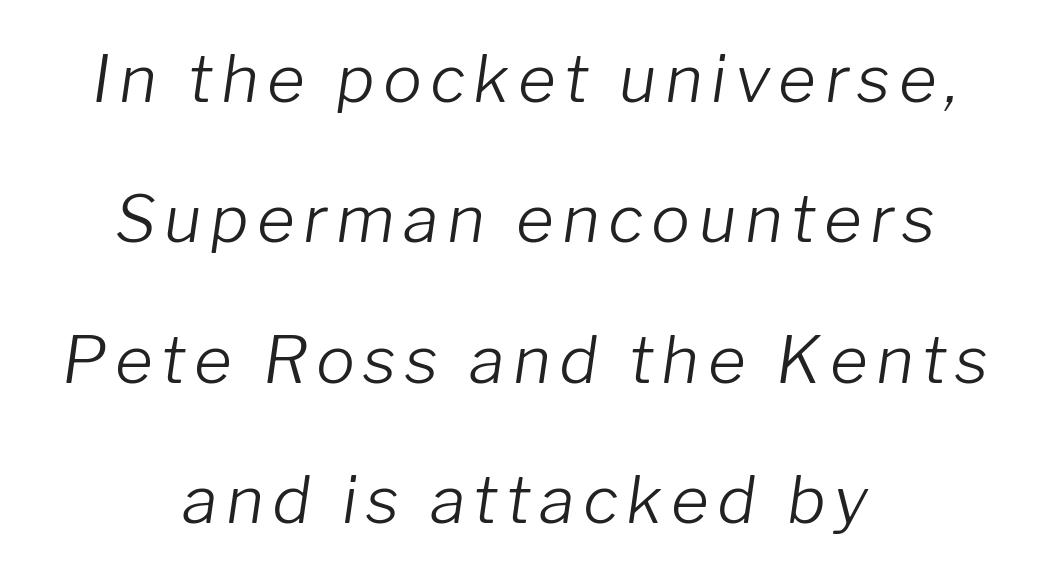
{"italic": "yes", "lean": "right", "slant_degrees": 8, "bold": "no", "weight": "light", "width": "normal", "stroke_contrast": "low", "x_height": "medium", "monospaced": "no", "underline": "no", "align": "center", "line_spacing": "loose", "line_spacing_ratio": 2.16, "glyph_px": 65}
